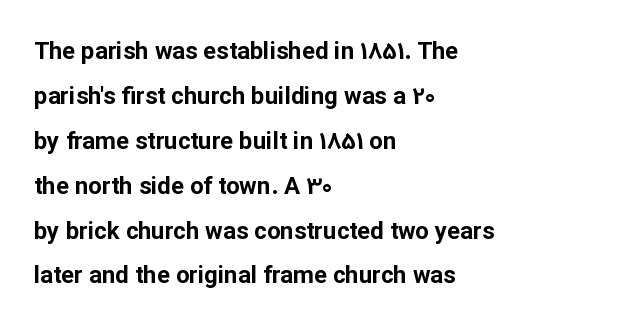
{"italic": "no", "bold": "yes", "underline": "no", "align": "left", "line_spacing_ratio": 1.87, "letter_spacing": "normal", "letter_spacing_em": 0.0, "glyph_px": 24}
